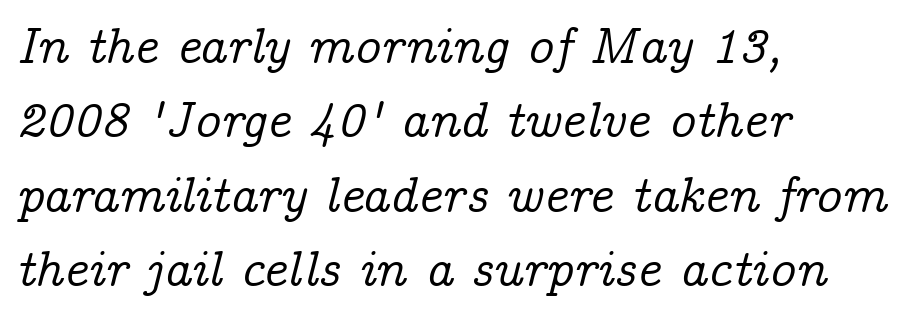
The image shows 51 px serif type, italic (leaning right); set left-aligned, normal line spacing (1.46x), normal letter spacing, not underlined; low stroke contrast and a medium x-height.
